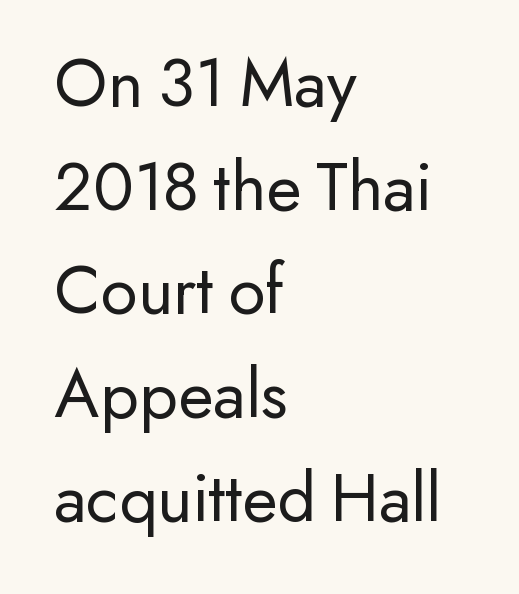
{"serif": "no", "italic": "no", "bold": "no", "weight": "regular", "width": "normal", "stroke_contrast": "low", "x_height": "small", "monospaced": "no", "underline": "no", "align": "left", "line_spacing": "normal", "line_spacing_ratio": 1.44, "letter_spacing": "normal", "letter_spacing_em": 0.0, "glyph_px": 72}
